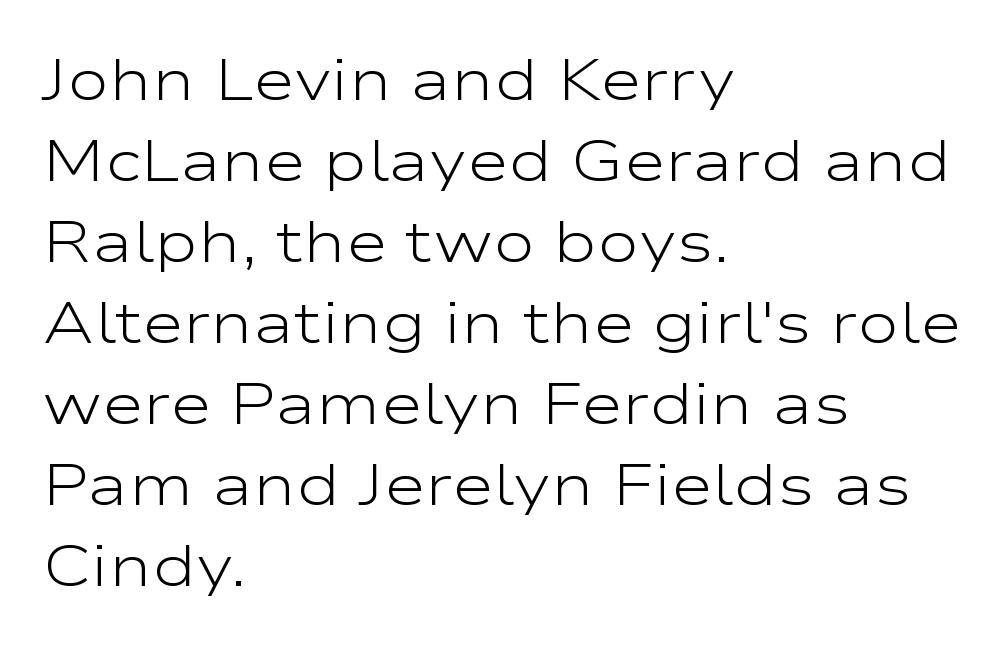
This rendering features lettering with no underline. Reading down the column, the eye jumps a familiar distance to each next line. The type family on display is of the sans-serif kind. This rendering leaves character spacing at its baseline value. The rag falls on the right side of this text block. You could not count columns in this text — the font is proportionally spaced.
